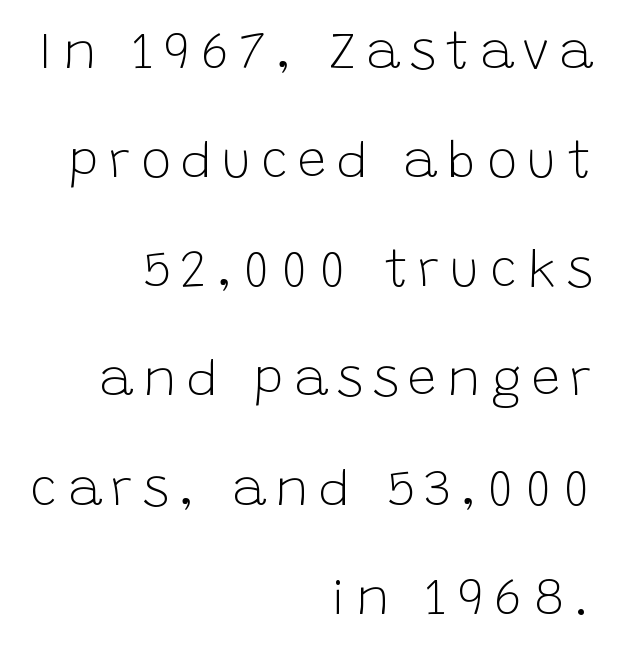
Q: Is the text bold? A: No.
Q: Is the text italic (slanted)? A: No, it is upright.
Q: Is the typeface a serif or a sans-serif typeface? A: Sans-serif.
Q: Is the text underlined? A: No.
Q: How is the paragraph aligned? A: Right-aligned.
Q: Is the spacing between letters normal or unusually wide? A: Unusually wide.
Q: Is the spacing between lines tight, normal or loose? A: Loose.
Q: Width (condensed, normal, or wide)? A: Normal.
Q: Stroke contrast? A: Low.
Q: x-height? A: Large.
Q: Monospaced? A: No.
